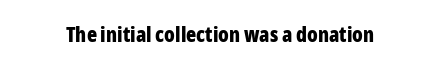
The letterforms sit shoulder to shoulder at normal distance. These lines were composed using upright roman letters. Check the space under the baseline: it is left empty. The sample has been set heavy, in full bold.
